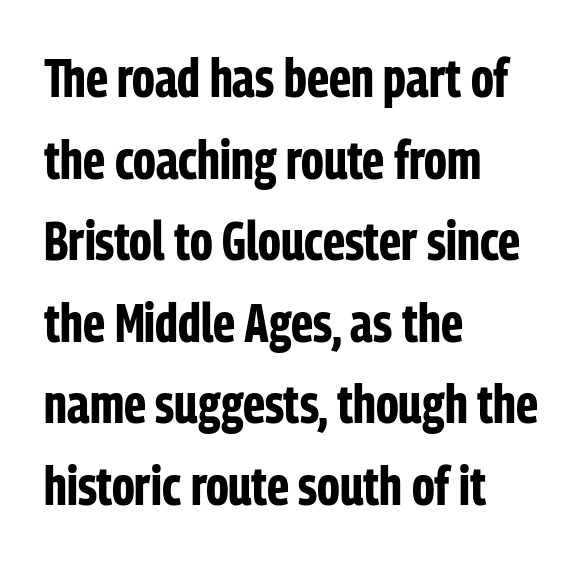
The image shows 54 px bold, condensed sans-serif type, upright; set left-aligned, normal line spacing (1.51x), normal letter spacing, not underlined; low stroke contrast and a medium x-height.
